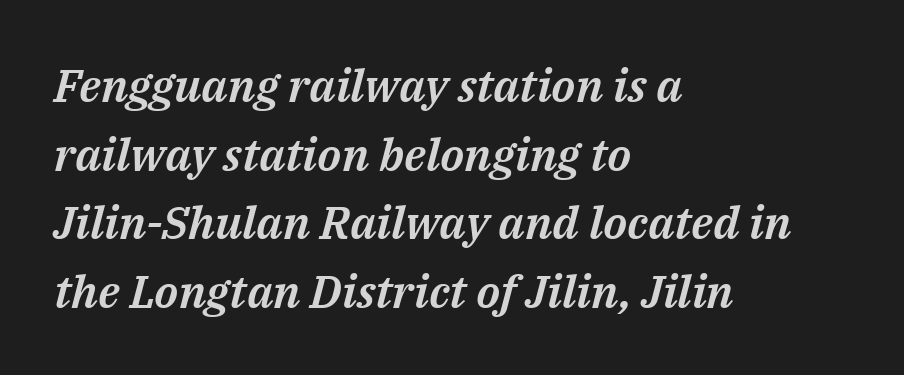
The image shows 46 px text type, italic (leaning right); set left-aligned, normal line spacing (1.49x), normal letter spacing, not underlined; medium stroke contrast and a medium x-height.
